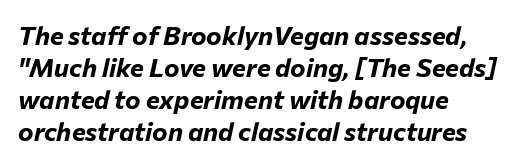
Q: Is the text bold? A: Yes.
Q: Is the text italic (slanted)? A: Yes, it leans right by about 12 degrees.
Q: Is the text underlined? A: No.
Q: How is the paragraph aligned? A: Left-aligned.
Q: Is the spacing between letters normal or unusually wide? A: Normal.
